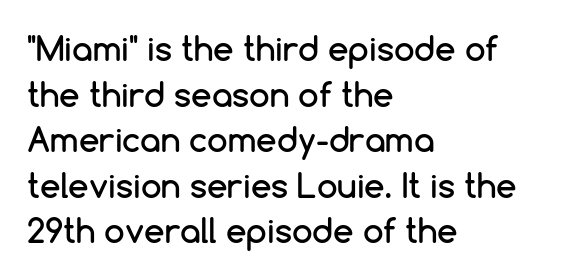
The designer went with a sans here, leaving each stem footless. The setting favours the left margin, as ordinary paragraphs usually do. Regular leading. You could not count columns in this text — the font is proportionally spaced.
